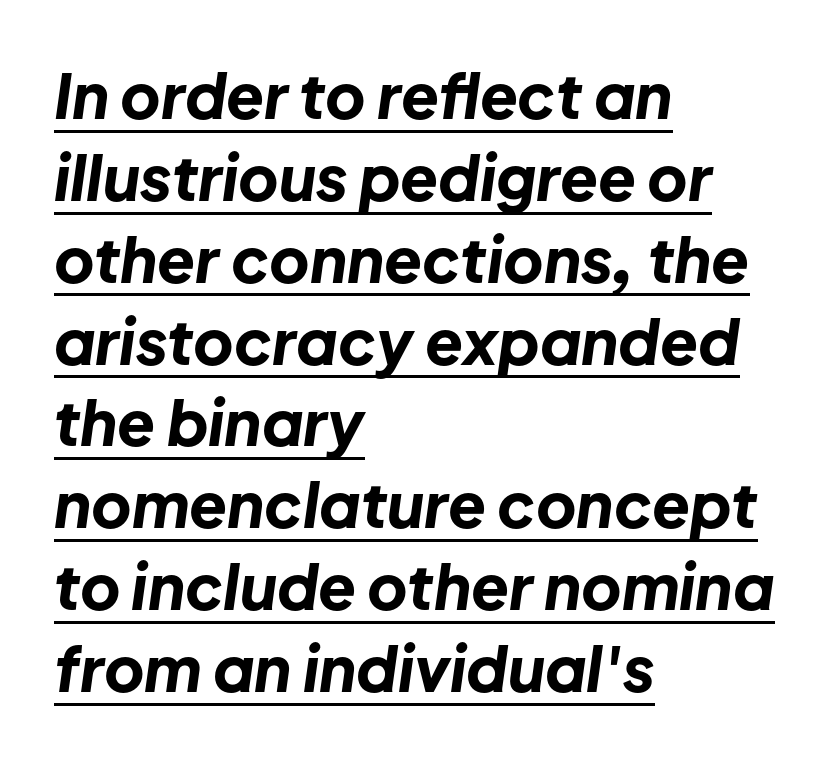
The image shows 62 px bold type, italic (leaning right); set left-aligned, normal line spacing (1.32x), normal letter spacing, underlined; low stroke contrast and a medium x-height.
